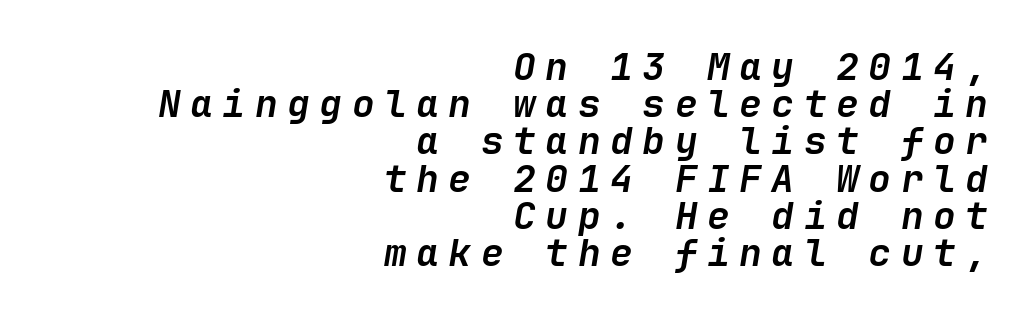
Q: Is the text bold? A: Yes.
Q: Is the text italic (slanted)? A: Yes, it leans right by about 9 degrees.
Q: Is the text underlined? A: No.
Q: How is the paragraph aligned? A: Right-aligned.
Q: Is the spacing between letters normal or unusually wide? A: Unusually wide.
Q: Is the spacing between lines tight, normal or loose? A: Tight.
Q: Width (condensed, normal, or wide)? A: Normal.
Q: Stroke contrast? A: Low.
Q: x-height? A: Medium.
